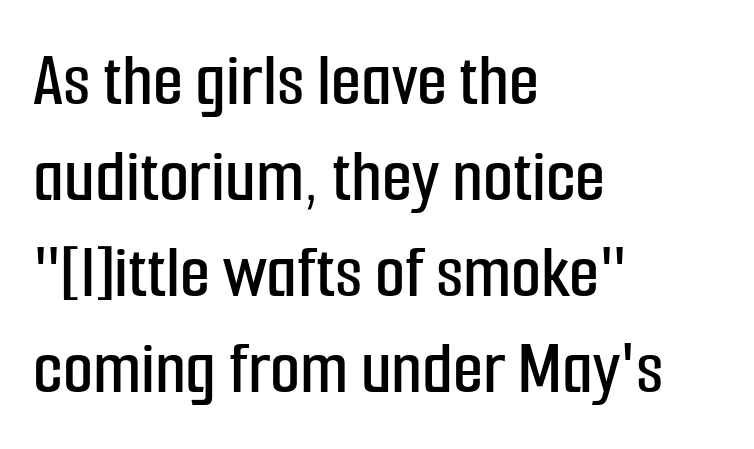
The image shows 78 px condensed sans-serif type, upright; set left-aligned, line spacing 1.23x, normal letter spacing, not underlined; low stroke contrast and a medium x-height.
